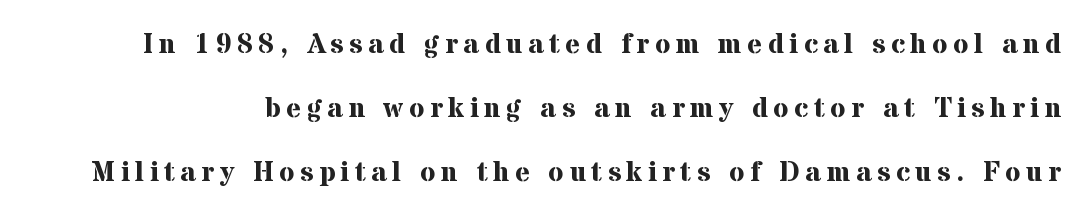
The image shows 28 px bold serif type, upright; set loose line spacing (2.28x), unusually wide letter spacing (+0.2 em), not underlined; medium stroke contrast and a medium x-height.
